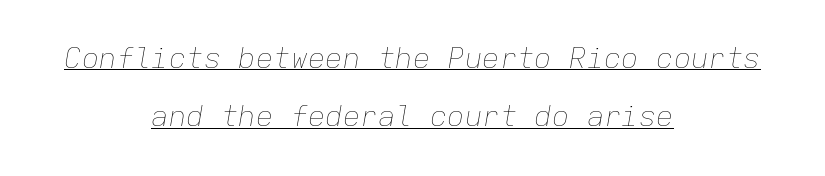
Q: Is the text bold? A: No.
Q: Is the text italic (slanted)? A: Yes, it leans right by about 9 degrees.
Q: Is the text underlined? A: Yes.
Q: How is the paragraph aligned? A: Centered.
Q: Is the spacing between letters normal or unusually wide? A: Normal.
Q: Is the spacing between lines tight, normal or loose? A: Loose.
Q: Width (condensed, normal, or wide)? A: Normal.
Q: Stroke contrast? A: Low.
Q: x-height? A: Medium.
Q: Monospaced? A: Yes.
